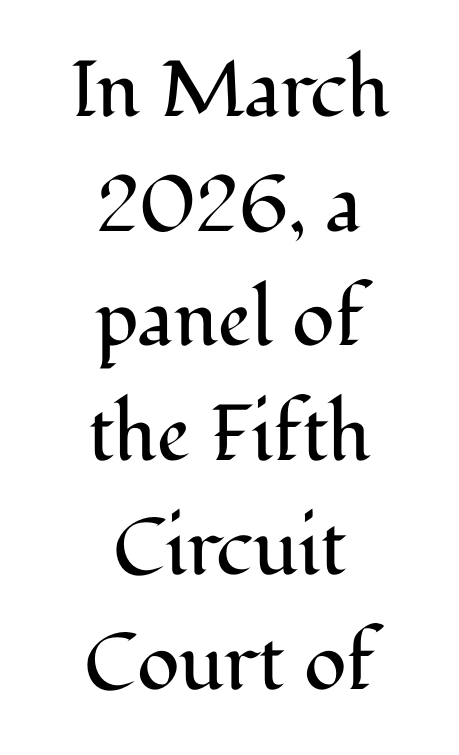
The image shows 79 px regular-weight serif type, upright; set centered, normal line spacing (1.45x), normal letter spacing, not underlined; medium stroke contrast and a medium x-height.
